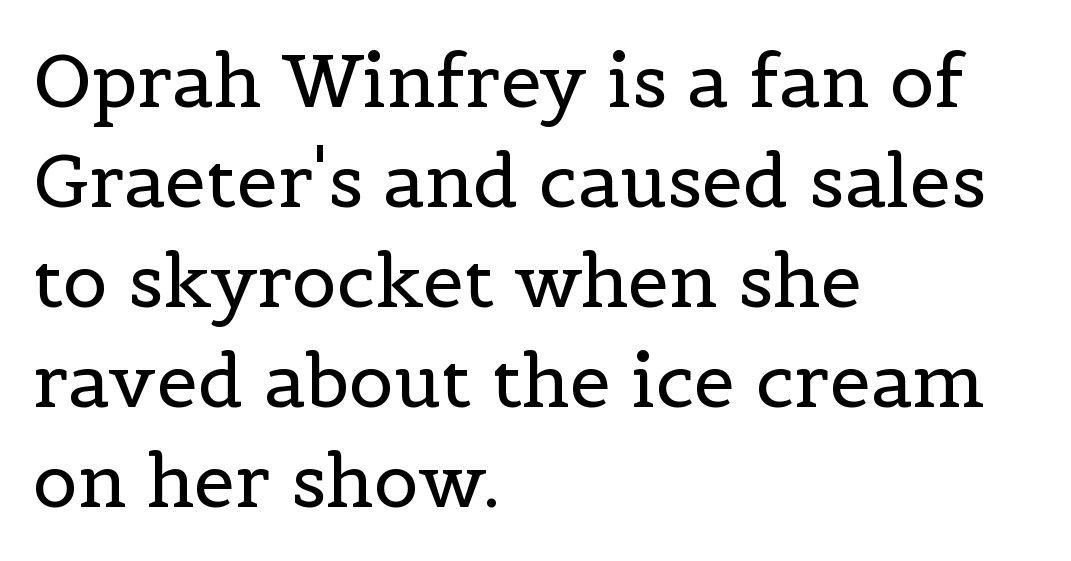
Glance below the letters and you will spot only blank space. Rows of type keep a routine distance in the vertical direction. Is the stroke heavy? The answer is a plain regular-or-lighter. These lines are rendered in a variable-pitch font.
